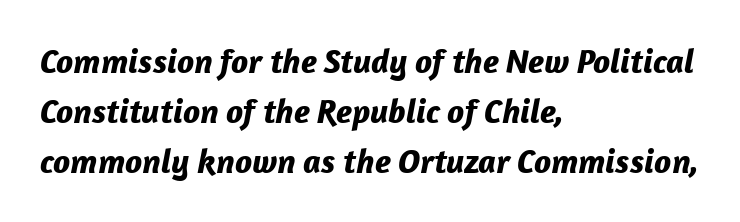
{"italic": "yes", "lean": "right", "slant_degrees": 12, "bold": "yes", "weight": "bold", "width": "normal", "stroke_contrast": "low", "x_height": "medium", "monospaced": "no", "underline": "no", "align": "left", "line_spacing": "normal", "line_spacing_ratio": 1.47, "letter_spacing": "normal", "letter_spacing_em": 0.0, "glyph_px": 34}
